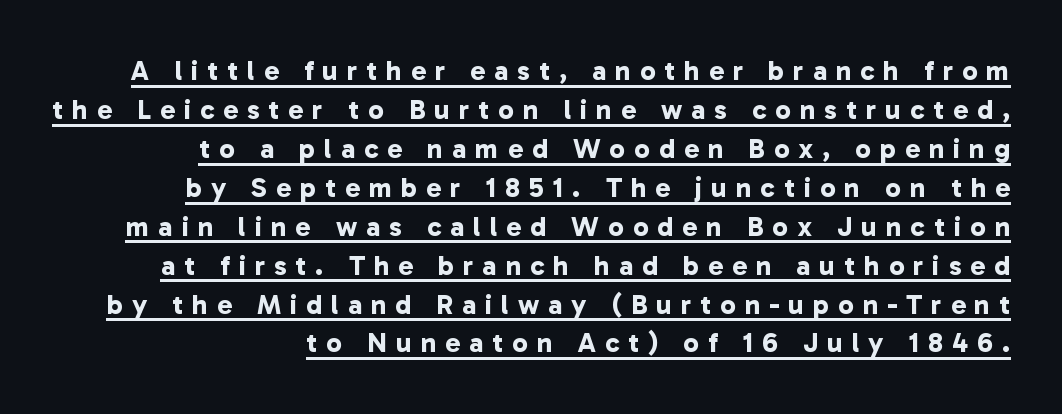
Q: Is the text bold? A: Yes.
Q: Is the typeface a serif or a sans-serif typeface? A: Sans-serif.
Q: Is the text underlined? A: Yes.
Q: How is the paragraph aligned? A: Right-aligned.
Q: Is the spacing between letters normal or unusually wide? A: Unusually wide.
Q: Is the spacing between lines tight, normal or loose? A: Normal.
Q: Width (condensed, normal, or wide)? A: Normal.
Q: Stroke contrast? A: Low.
Q: x-height? A: Medium.
Q: Monospaced? A: No.
